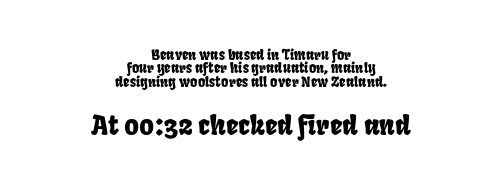
Q: Is the text underlined? A: No.
Q: How is the paragraph aligned? A: Centered.
Q: Is the spacing between letters normal or unusually wide? A: Normal.
Q: Is the spacing between lines tight, normal or loose? A: Tight.
Q: Which block of text is set in a larger size, the first (top) or the second (bottom)? A: The second (bottom) one.
